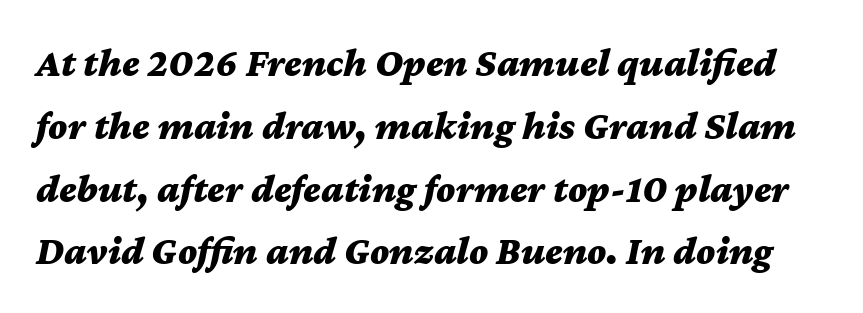
Regarding leading, the lines here are spaced in the standard way. The lettering tilts uniformly, giving the passage an italic look. How are the letters spaced? Ordinarily, with no added tracking. The space beneath each line is pristine and unruled.
